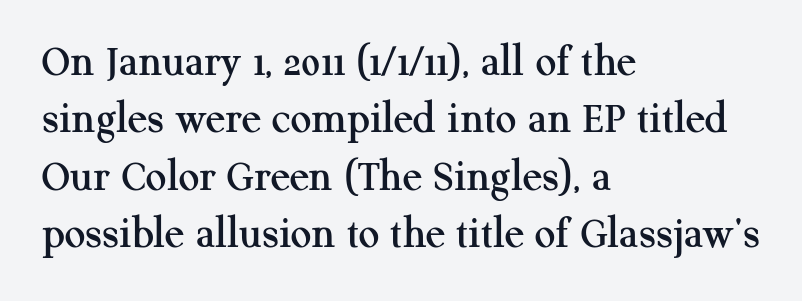
Q: Is the text italic (slanted)? A: No, it is upright.
Q: Is the typeface a serif or a sans-serif typeface? A: Serif.
Q: Is the text underlined? A: No.
Q: How is the paragraph aligned? A: Left-aligned.
Q: Is the spacing between letters normal or unusually wide? A: Normal.
Q: Is the spacing between lines tight, normal or loose? A: Normal.
Q: Width (condensed, normal, or wide)? A: Normal.
Q: Stroke contrast? A: Medium.
Q: x-height? A: Medium.
Q: Monospaced? A: No.
